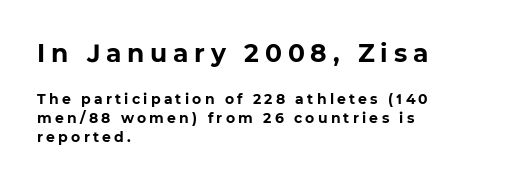
Q: Is the text bold? A: Yes.
Q: Is the text underlined? A: No.
Q: How is the paragraph aligned? A: Left-aligned.
Q: Is the spacing between letters normal or unusually wide? A: Unusually wide.
Q: Is the spacing between lines tight, normal or loose? A: Normal.
Q: Which block of text is set in a larger size, the first (top) or the second (bottom)? A: The first (top) one.
